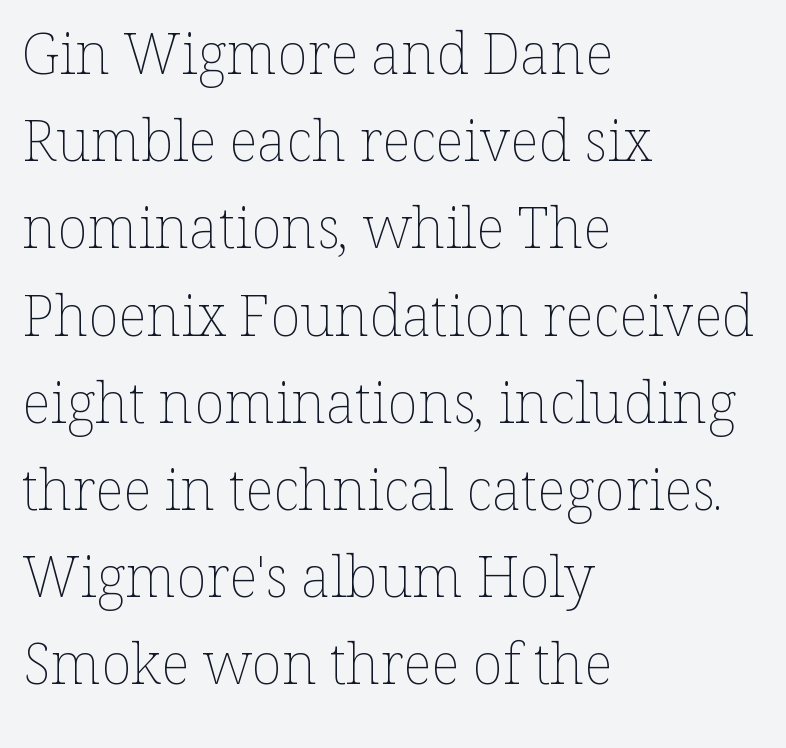
Q: Is the text bold? A: No.
Q: Is the text italic (slanted)? A: No, it is upright.
Q: Is the text underlined? A: No.
Q: How is the paragraph aligned? A: Left-aligned.
Q: Is the spacing between letters normal or unusually wide? A: Normal.
Q: Is the spacing between lines tight, normal or loose? A: Normal.
Q: Width (condensed, normal, or wide)? A: Normal.
Q: Stroke contrast? A: Low.
Q: x-height? A: Medium.
Q: Monospaced? A: No.
